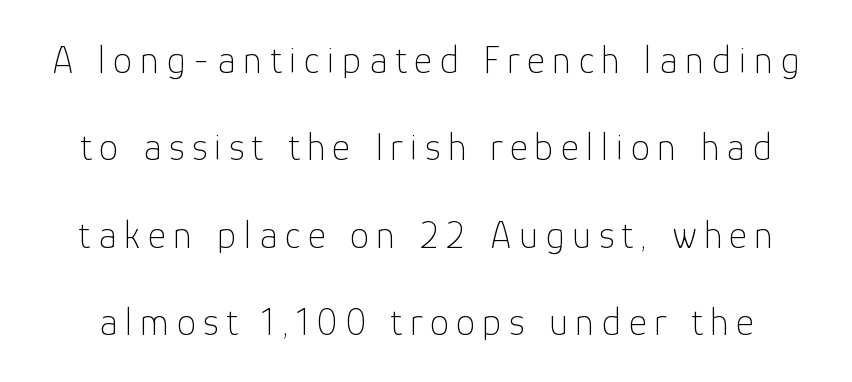
Successive baselines arrive slowly, with a big drop between each. The strokes carry an ordinary text weight at most. Plain, unruled lines of type. The face used here is proportionally spaced, like ordinary book or web type. In terms of letterform style, serifs are entirely absent.
